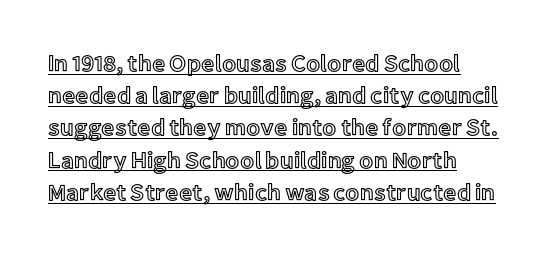
Normally led — the rows are evenly, conventionally spaced. Leftover space on each line is placed entirely after the last word. The typesetter has applied underlining to the passage shown. Rendered with straight, roman letterforms. Nothing unusual about the tracking: characters are spaced as the font intends.
